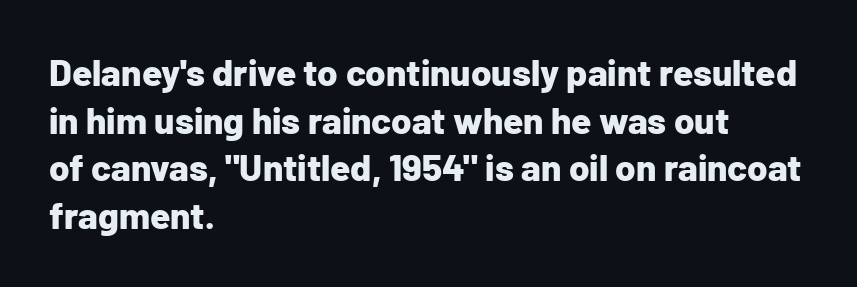
Q: Is the text bold? A: Yes.
Q: Is the text italic (slanted)? A: No, it is upright.
Q: Is the typeface a serif or a sans-serif typeface? A: Sans-serif.
Q: Is the text underlined? A: No.
Q: How is the paragraph aligned? A: Left-aligned.
Q: Is the spacing between letters normal or unusually wide? A: Normal.
Q: Is the spacing between lines tight, normal or loose? A: Normal.
Q: Width (condensed, normal, or wide)? A: Normal.
Q: Stroke contrast? A: Low.
Q: x-height? A: Medium.
Q: Monospaced? A: No.
